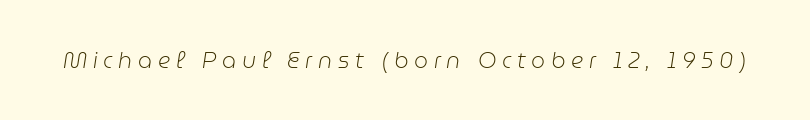
The area under the type is left untouched. The passage shown leans; its letterforms are oblique. The gaps between neighbouring characters are conspicuously large. The letterforms sit at book weight or below.
